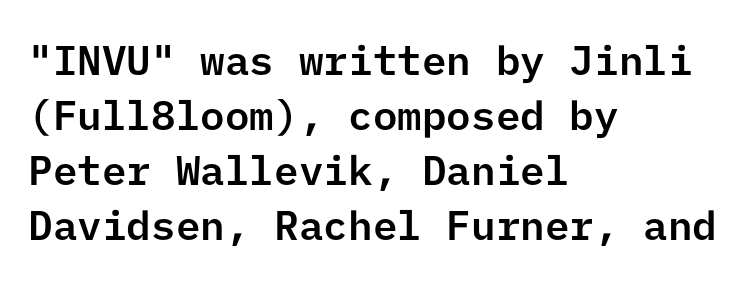
Regular leading. The passage shown is not underscored anywhere. Posture: upright roman. Default kerning and tracking; the words read as compact shapes. Each letter's strokes conclude bluntly, with no projecting serifs. If you drew a ruler down the left edge, every line would touch it.
